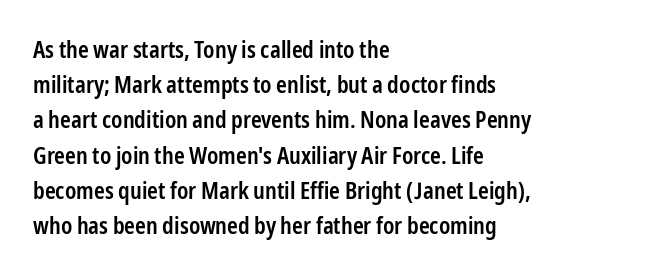
Q: Is the text bold? A: Semi-bold.
Q: Is the text italic (slanted)? A: No, it is upright.
Q: Is the text underlined? A: No.
Q: How is the paragraph aligned? A: Left-aligned.
Q: Is the spacing between letters normal or unusually wide? A: Normal.
Q: Is the spacing between lines tight, normal or loose? A: Normal.
